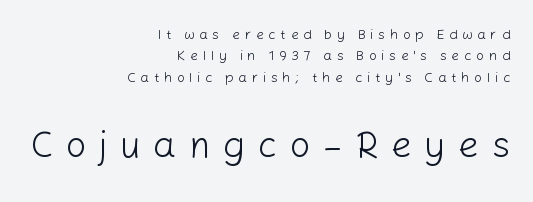
Q: Is the text bold? A: No.
Q: Is the text italic (slanted)? A: No, it is upright.
Q: Is the typeface a serif or a sans-serif typeface? A: Sans-serif.
Q: Is the text underlined? A: No.
Q: How is the paragraph aligned? A: Right-aligned.
Q: Is the spacing between letters normal or unusually wide? A: Unusually wide.
Q: Is the spacing between lines tight, normal or loose? A: Normal.
Q: Which block of text is set in a larger size, the first (top) or the second (bottom)? A: The second (bottom) one.
Q: Width (condensed, normal, or wide)? A: Normal.
Q: Stroke contrast? A: Low.
Q: x-height? A: Medium.
Q: Monospaced? A: No.
